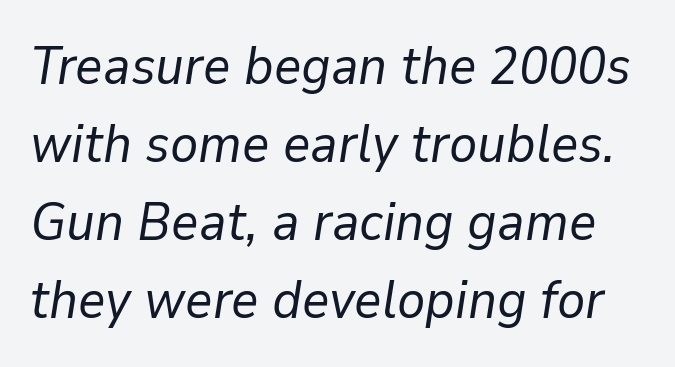
Q: Is the text bold? A: No.
Q: Is the text italic (slanted)? A: Yes, it leans right by about 9 degrees.
Q: Is the text underlined? A: No.
Q: Is the spacing between letters normal or unusually wide? A: Normal.
Q: Is the spacing between lines tight, normal or loose? A: Normal.
Q: Width (condensed, normal, or wide)? A: Normal.
Q: Stroke contrast? A: Low.
Q: x-height? A: Medium.
Q: Monospaced? A: No.
